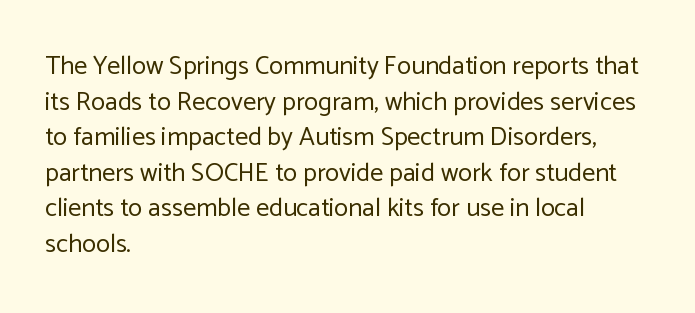
{"italic": "no", "bold": "no", "underline": "no", "align": "left", "line_spacing": "normal", "line_spacing_ratio": 1.37, "letter_spacing": "normal", "letter_spacing_em": 0.0, "glyph_px": 26}
